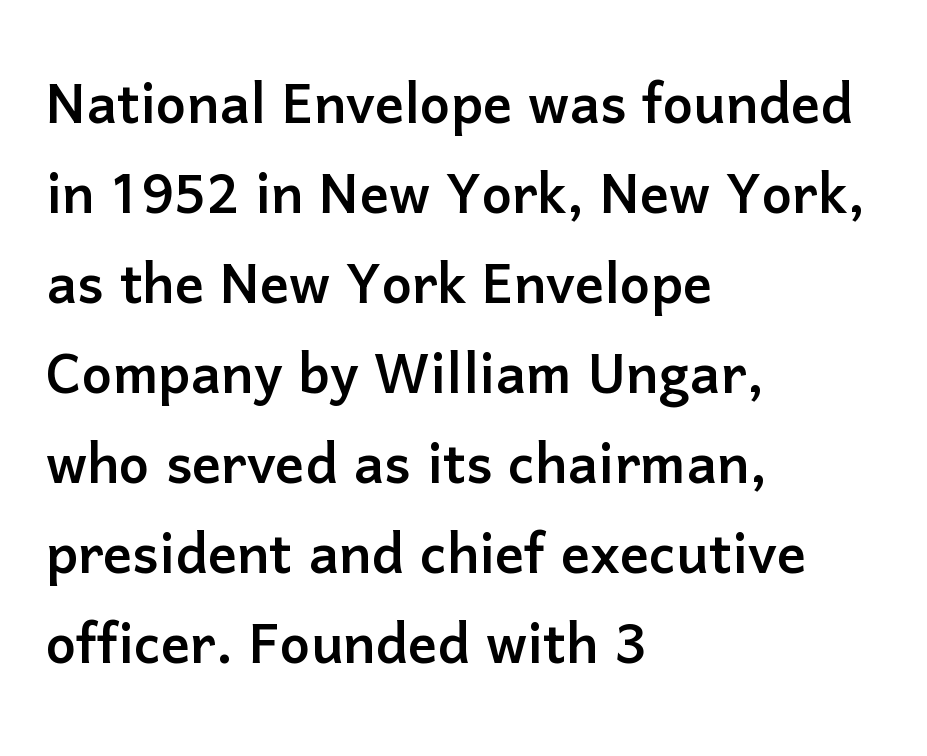
Q: Is the text italic (slanted)? A: No, it is upright.
Q: Is the typeface a serif or a sans-serif typeface? A: Sans-serif.
Q: Is the text underlined? A: No.
Q: How is the paragraph aligned? A: Left-aligned.
Q: Is the spacing between letters normal or unusually wide? A: Normal.
Q: Is the spacing between lines tight, normal or loose? A: Normal.
Q: Width (condensed, normal, or wide)? A: Normal.
Q: Stroke contrast? A: Low.
Q: x-height? A: Medium.
Q: Monospaced? A: No.
